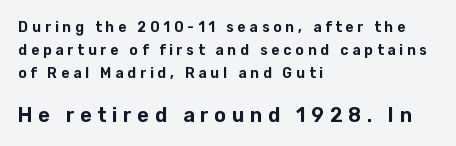
{"italic": "no", "underline": "no", "align": "left", "line_spacing": "normal", "line_spacing_ratio": 1.65, "letter_spacing": "wide", "letter_spacing_em": 0.28, "larger_block": "second", "size_ratio": 1.43, "glyph_px": 20}
